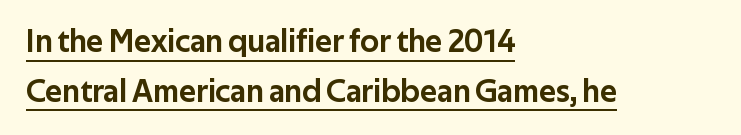
{"serif": "no", "italic": "no", "width": "normal", "stroke_contrast": "low", "x_height": "medium", "monospaced": "no", "underline": "yes", "align": "left", "line_spacing": "normal", "line_spacing_ratio": 1.55, "letter_spacing": "normal", "letter_spacing_em": 0.0, "glyph_px": 32}
